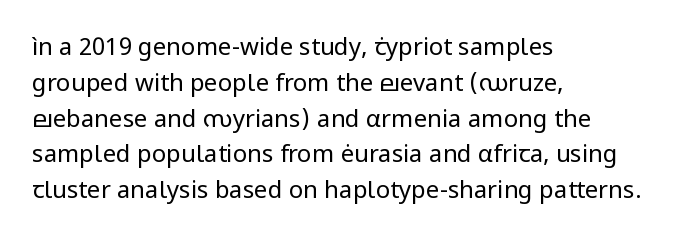
Q: Is the text bold? A: No.
Q: Is the text italic (slanted)? A: No, it is upright.
Q: Is the text underlined? A: No.
Q: How is the paragraph aligned? A: Left-aligned.
Q: Is the spacing between letters normal or unusually wide? A: Normal.
Q: Is the spacing between lines tight, normal or loose? A: Normal.
